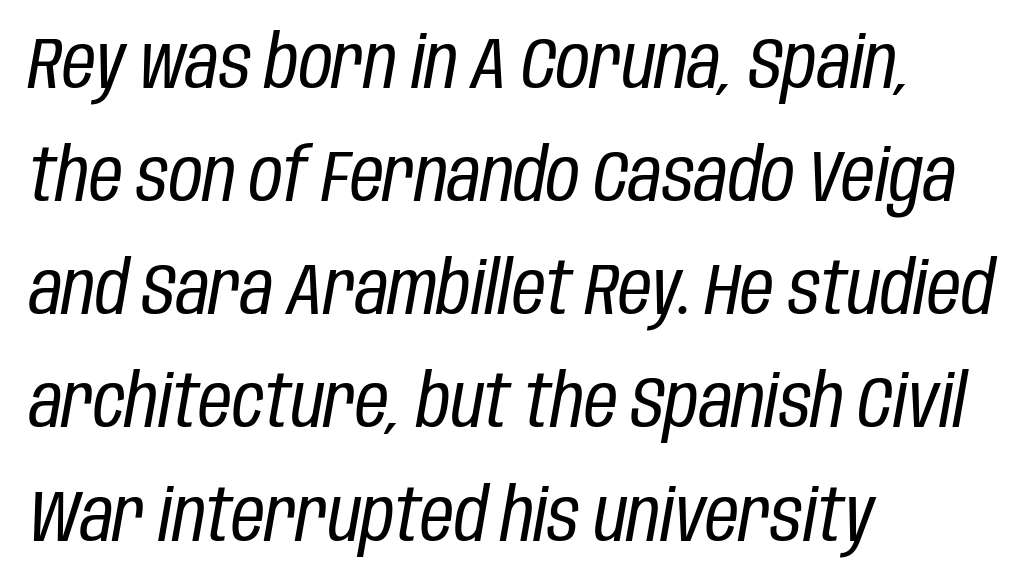
The image shows 73 px regular-weight, condensed type, italic (leaning right); set left-aligned, normal line spacing (1.55x), normal letter spacing, not underlined; low stroke contrast and a large x-height.
